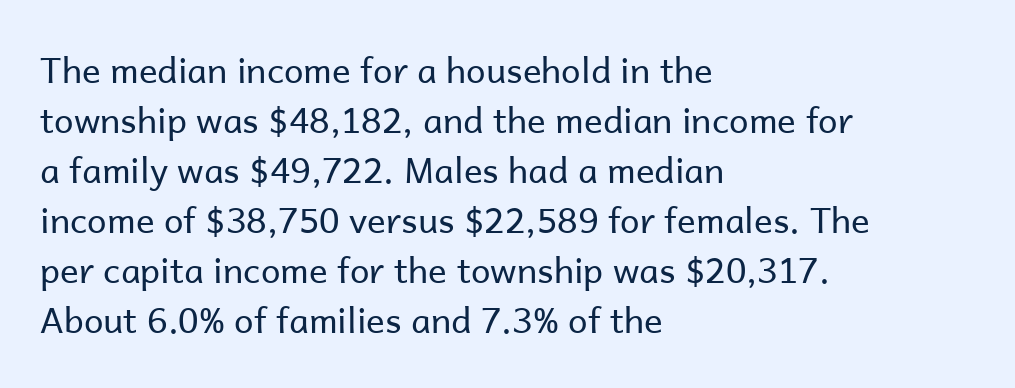
Q: Is the text bold? A: No.
Q: Is the text italic (slanted)? A: No, it is upright.
Q: Is the typeface a serif or a sans-serif typeface? A: Sans-serif.
Q: Is the text underlined? A: No.
Q: How is the paragraph aligned? A: Left-aligned.
Q: Is the spacing between letters normal or unusually wide? A: Normal.
Q: Is the spacing between lines tight, normal or loose? A: Normal.
Q: Width (condensed, normal, or wide)? A: Normal.
Q: Stroke contrast? A: Low.
Q: x-height? A: Medium.
Q: Monospaced? A: No.
